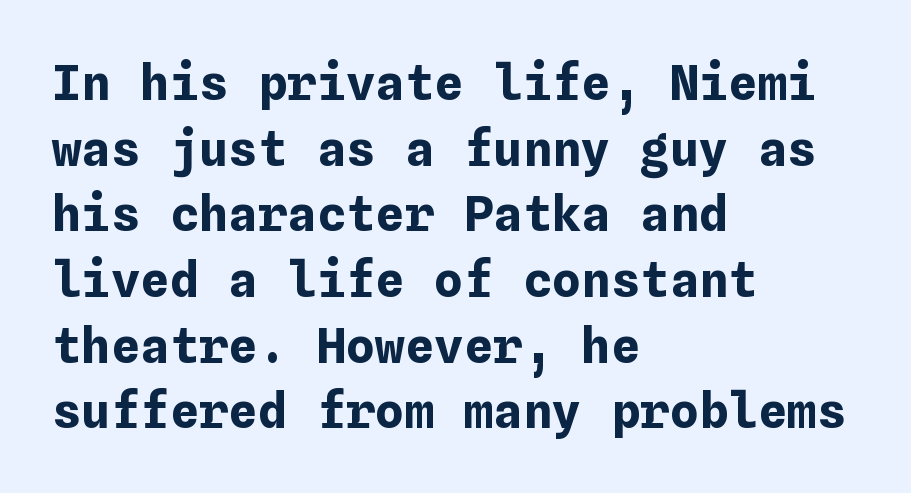
The image shows 49 px bold type, upright; set left-aligned, normal line spacing (1.34x), normal letter spacing, not underlined; low stroke contrast and a medium x-height.
